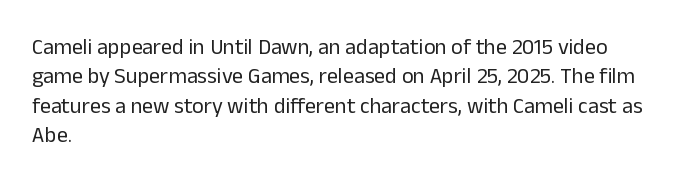
Q: Is the text bold? A: No.
Q: Is the text italic (slanted)? A: No, it is upright.
Q: Is the text underlined? A: No.
Q: How is the paragraph aligned? A: Left-aligned.
Q: Is the spacing between letters normal or unusually wide? A: Normal.
Q: Is the spacing between lines tight, normal or loose? A: Normal.
